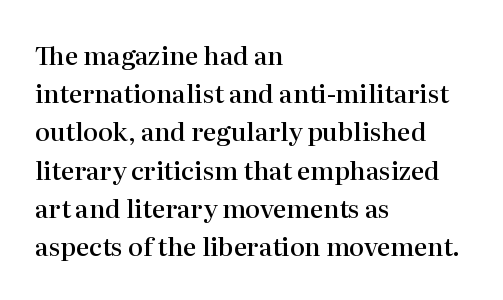
{"italic": "no", "bold": "semi", "underline": "no", "align": "left", "line_spacing": "normal", "line_spacing_ratio": 1.53, "letter_spacing": "normal", "letter_spacing_em": 0.0, "glyph_px": 25}
